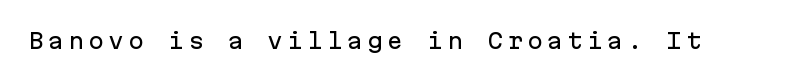
Q: Is the text italic (slanted)? A: No, it is upright.
Q: Is the text underlined? A: No.
Q: Is the spacing between letters normal or unusually wide? A: Unusually wide.
